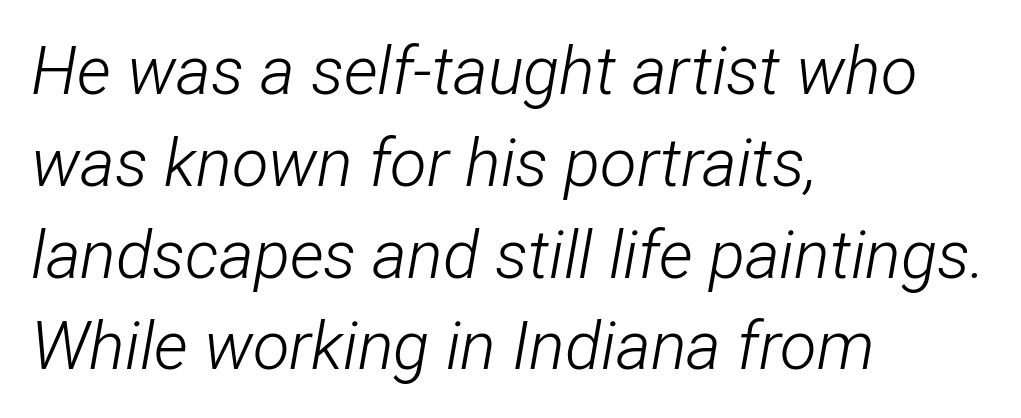
{"italic": "yes", "lean": "right", "slant_degrees": 12, "bold": "no", "weight": "light", "width": "condensed", "stroke_contrast": "low", "x_height": "medium", "monospaced": "no", "underline": "no", "align": "left", "line_spacing": "normal", "line_spacing_ratio": 1.37, "letter_spacing": "normal", "letter_spacing_em": 0.0, "glyph_px": 67}
